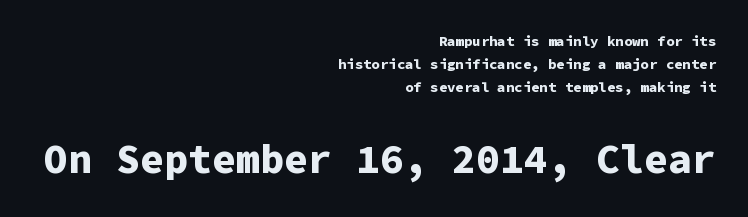
The image shows 40 px bold sans-serif type, upright, monospaced; set right-aligned, normal line spacing (1.65x), normal letter spacing, not underlined; the second (bottom) block is 2.86x larger; low stroke contrast and a medium x-height.
